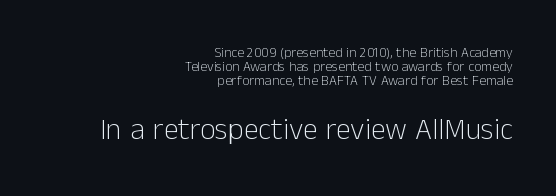
The image shows 30 px light sans-serif type, upright; set right-aligned, tight line spacing (1.01x), normal letter spacing, not underlined; the second (bottom) block is 2.14x larger; low stroke contrast and a medium x-height.
